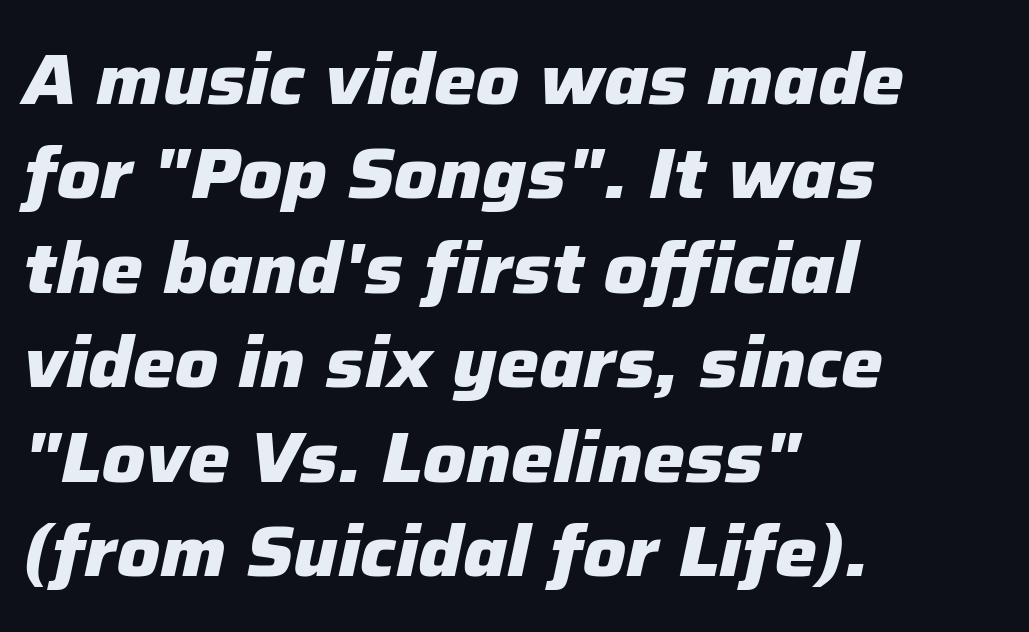
The image shows 71 px heavy type, italic (leaning right); set left-aligned, normal line spacing (1.33x), normal letter spacing, not underlined; low stroke contrast and a medium x-height.
